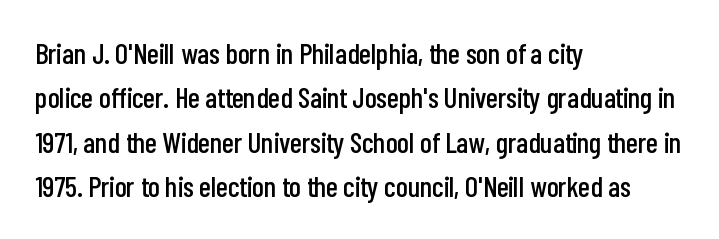
{"serif": "no", "italic": "no", "width": "condensed", "stroke_contrast": "low", "x_height": "medium", "monospaced": "no", "underline": "no", "align": "left", "line_spacing": "normal", "line_spacing_ratio": 1.53, "letter_spacing": "normal", "letter_spacing_em": 0.0, "glyph_px": 29}
